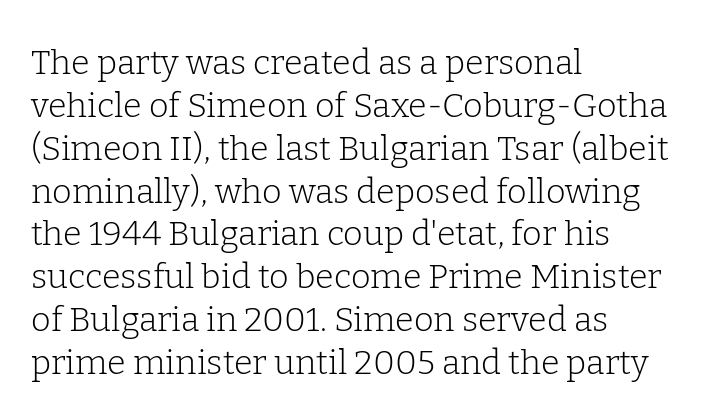
Q: Is the text bold? A: No.
Q: Is the text italic (slanted)? A: No, it is upright.
Q: Is the typeface a serif or a sans-serif typeface? A: Serif.
Q: Is the text underlined? A: No.
Q: How is the paragraph aligned? A: Left-aligned.
Q: Is the spacing between letters normal or unusually wide? A: Normal.
Q: Is the spacing between lines tight, normal or loose? A: Normal.
Q: Width (condensed, normal, or wide)? A: Normal.
Q: Stroke contrast? A: Low.
Q: x-height? A: Medium.
Q: Monospaced? A: No.
